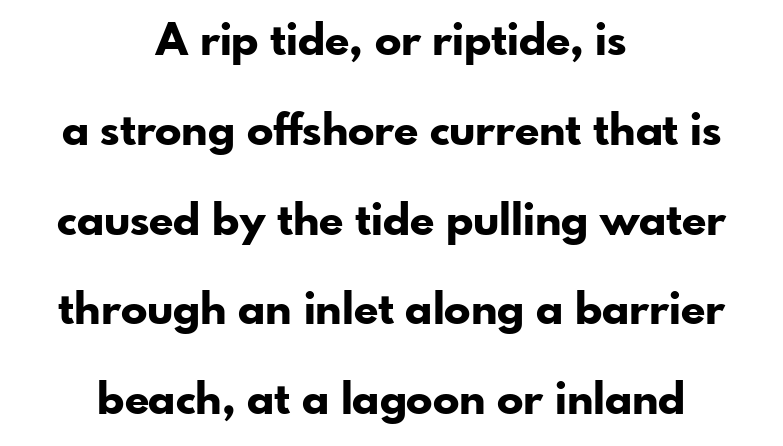
{"serif": "no", "italic": "no", "bold": "yes", "weight": "bold", "width": "normal", "stroke_contrast": "low", "x_height": "small", "monospaced": "no", "underline": "no", "align": "center", "line_spacing": "loose", "line_spacing_ratio": 2.04, "letter_spacing": "normal", "letter_spacing_em": 0.0, "glyph_px": 44}
